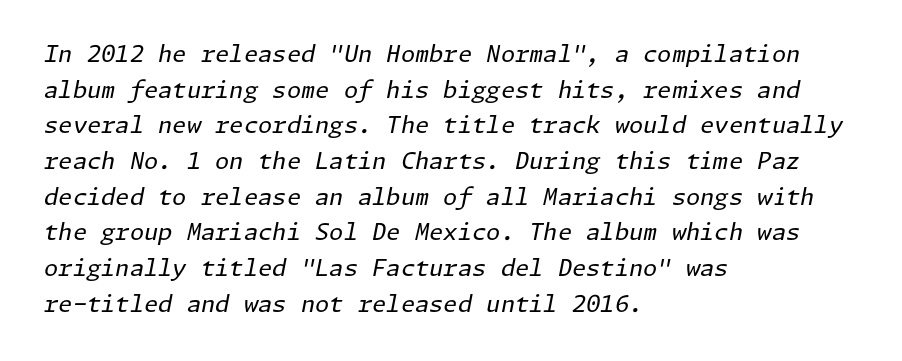
Q: Is the text bold? A: No.
Q: Is the text italic (slanted)? A: Yes, it leans right by about 11 degrees.
Q: Is the text underlined? A: No.
Q: How is the paragraph aligned? A: Left-aligned.
Q: Is the spacing between letters normal or unusually wide? A: Normal.
Q: Is the spacing between lines tight, normal or loose? A: Normal.
